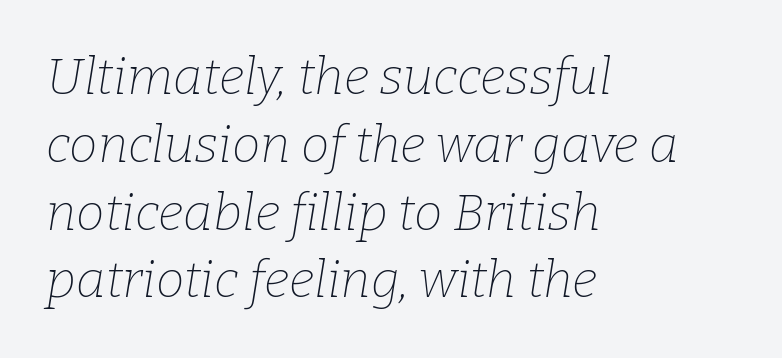
{"serif": "yes", "italic": "yes", "lean": "right", "slant_degrees": 9, "bold": "no", "weight": "thin", "width": "normal", "stroke_contrast": "low", "x_height": "medium", "monospaced": "no", "underline": "no", "align": "left", "line_spacing": "normal", "line_spacing_ratio": 1.33, "letter_spacing": "normal", "letter_spacing_em": 0.0, "glyph_px": 51}
